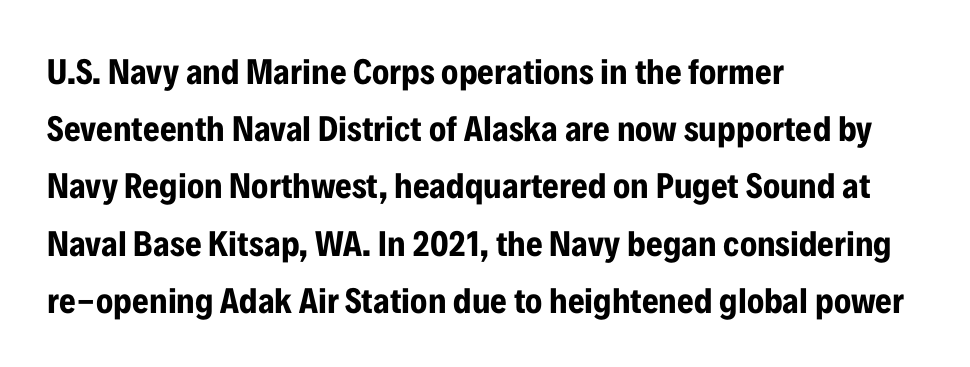
{"serif": "no", "italic": "no", "bold": "yes", "weight": "bold", "width": "condensed", "stroke_contrast": "low", "x_height": "medium", "monospaced": "no", "underline": "no", "align": "left", "line_spacing": "normal", "line_spacing_ratio": 1.59, "letter_spacing": "normal", "letter_spacing_em": 0.0, "glyph_px": 36}
